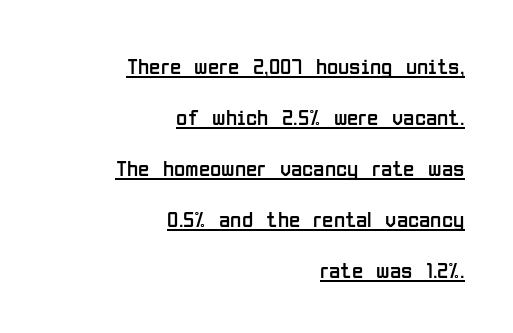
Q: Is the text bold? A: No.
Q: Is the text italic (slanted)? A: No, it is upright.
Q: Is the text underlined? A: Yes.
Q: How is the paragraph aligned? A: Right-aligned.
Q: Is the spacing between letters normal or unusually wide? A: Normal.
Q: Is the spacing between lines tight, normal or loose? A: Loose.
